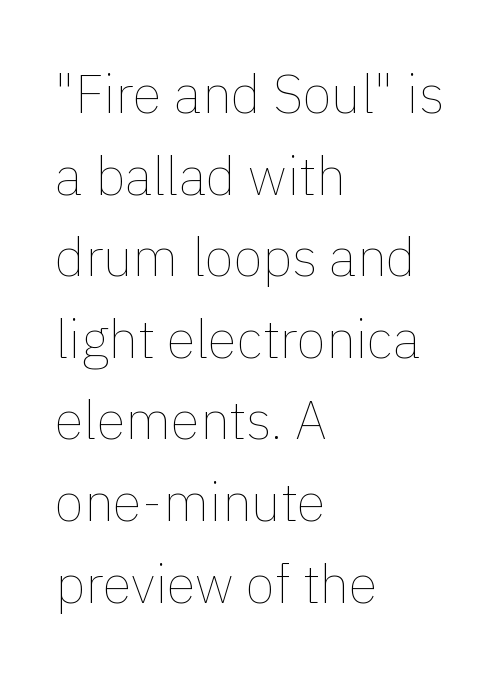
The image shows 53 px thin type, upright; set left-aligned, normal line spacing (1.54x), normal letter spacing, not underlined; low stroke contrast and a medium x-height.
